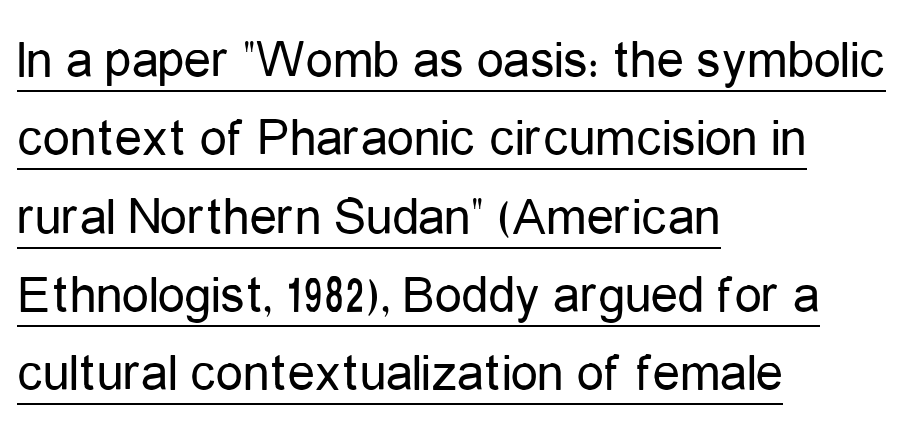
Q: Is the text bold? A: No.
Q: Is the text italic (slanted)? A: No, it is upright.
Q: Is the typeface a serif or a sans-serif typeface? A: Sans-serif.
Q: Is the text underlined? A: Yes.
Q: How is the paragraph aligned? A: Left-aligned.
Q: Is the spacing between letters normal or unusually wide? A: Normal.
Q: Is the spacing between lines tight, normal or loose? A: Normal.
Q: Width (condensed, normal, or wide)? A: Condensed.
Q: Stroke contrast? A: Low.
Q: x-height? A: Medium.
Q: Monospaced? A: No.
